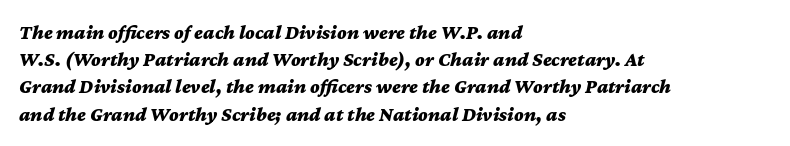
{"italic": "yes", "lean": "right", "slant_degrees": 12, "bold": "yes", "underline": "no", "align": "left", "line_spacing": "normal", "line_spacing_ratio": 1.36, "letter_spacing": "normal", "letter_spacing_em": 0.0, "glyph_px": 20}
